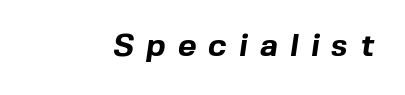
{"serif": "no", "bold": "yes", "weight": "bold", "width": "normal", "x_height": "medium", "monospaced": "no", "underline": "no", "letter_spacing": "wide", "letter_spacing_em": 0.38, "glyph_px": 32}
